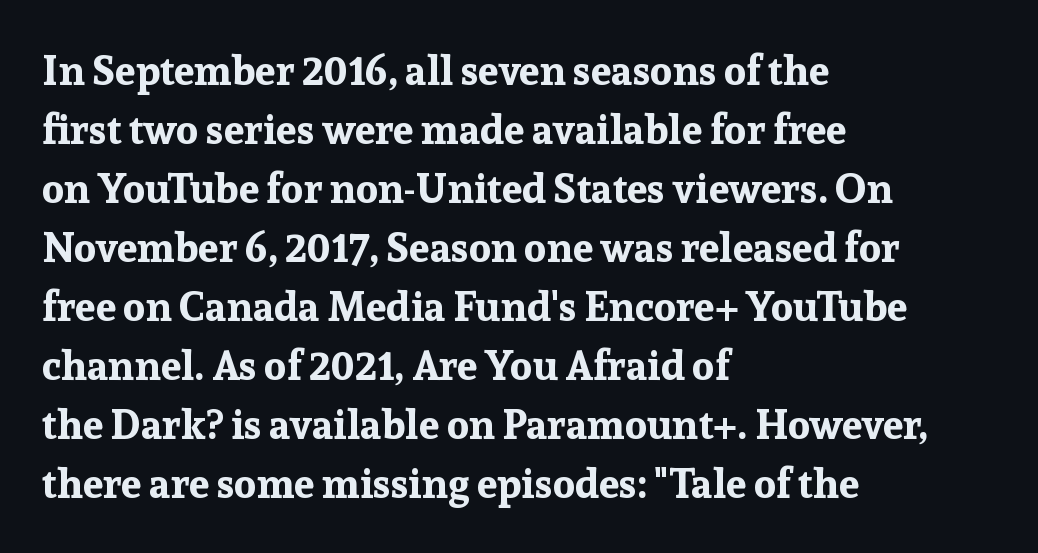
The rendering uses natural spacing where letterforms have individual widths. Letter spacing: default. A student would call this left alignment; a typographer would say flush left, rag right. Strokes here are thick enough to call this a true bold. Words float on clear page, feet unadorned.
